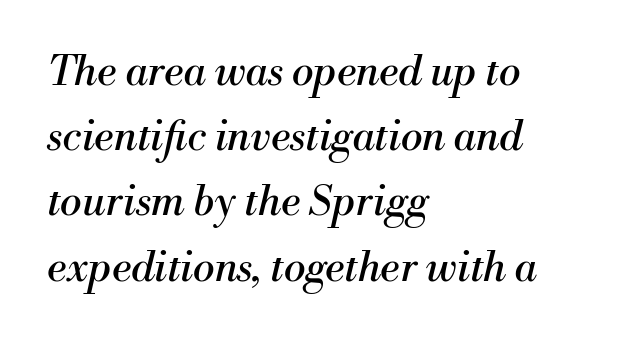
{"serif": "yes", "italic": "yes", "lean": "right", "slant_degrees": 13, "bold": "no", "weight": "regular", "width": "normal", "stroke_contrast": "medium", "x_height": "small", "monospaced": "no", "underline": "no", "align": "left", "line_spacing": "normal", "line_spacing_ratio": 1.59, "letter_spacing": "normal", "letter_spacing_em": 0.0, "glyph_px": 41}
